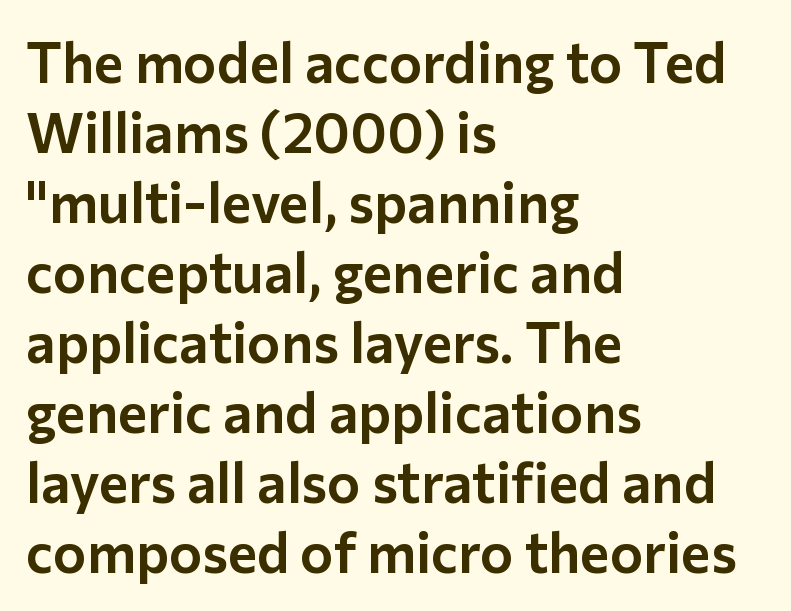
Default kerning and tracking; the words read as compact shapes. The rendering shows plain stroke endings on the letterforms — a sans-serif design. The letters stand straight up with perfectly vertical stems. The lines are quadded left.
